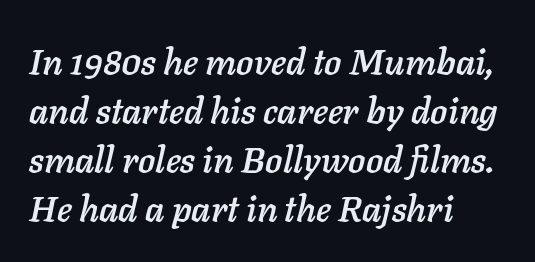
The rag falls on the right side of this text block. The letterforms sit shoulder to shoulder at normal distance. Clear beneath every line of the passage. The whole block is typeset with a tilt. Line spacing here is normal. The rendering uses natural spacing where letterforms have individual widths.
